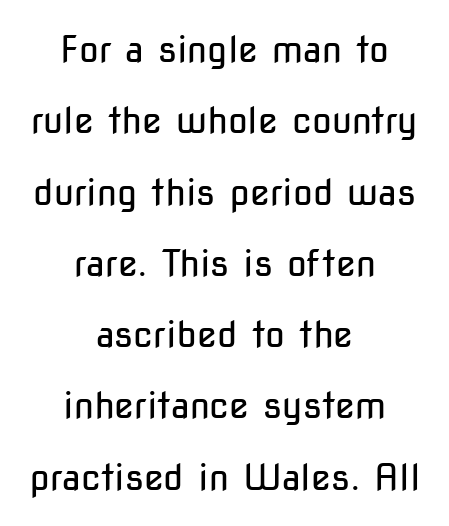
The image shows 36 px regular-weight, condensed sans-serif type, upright; set centered, loose line spacing (1.98x), normal letter spacing, not underlined; low stroke contrast and a medium x-height.
